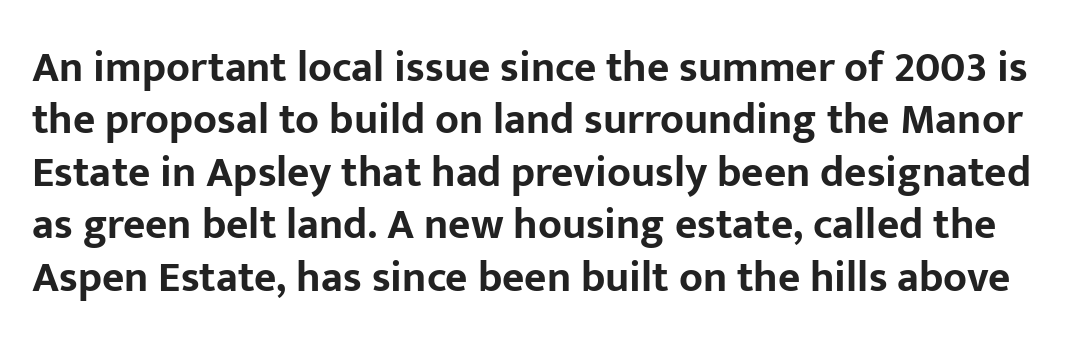
The image shows 43 px bold sans-serif type, upright; set line spacing 1.22x, normal letter spacing, not underlined; low stroke contrast and a medium x-height.
